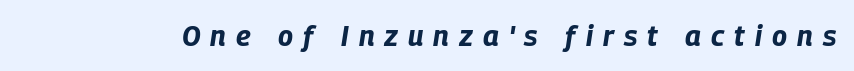
Q: Is the text bold? A: Yes.
Q: Is the text italic (slanted)? A: Yes, it leans right by about 9 degrees.
Q: Is the text underlined? A: No.
Q: Is the spacing between letters normal or unusually wide? A: Unusually wide.
Q: Width (condensed, normal, or wide)? A: Condensed.
Q: Stroke contrast? A: Low.
Q: x-height? A: Large.
Q: Monospaced? A: No.
